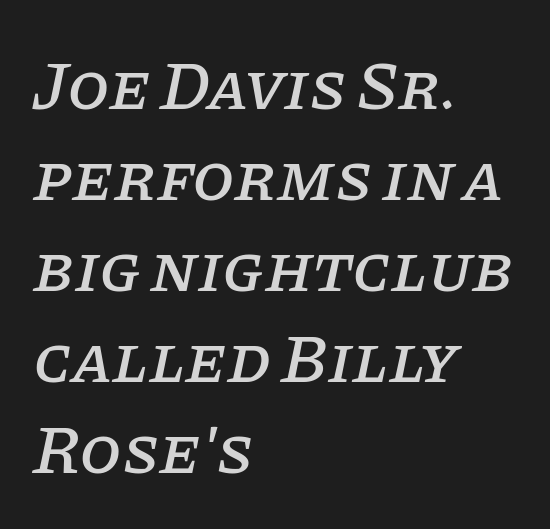
Q: Is the text italic (slanted)? A: Yes, it leans right by about 11 degrees.
Q: Is the typeface a serif or a sans-serif typeface? A: Serif.
Q: Is the text underlined? A: No.
Q: How is the paragraph aligned? A: Left-aligned.
Q: Is the spacing between letters normal or unusually wide? A: Normal.
Q: Is the spacing between lines tight, normal or loose? A: Normal.
Q: Width (condensed, normal, or wide)? A: Normal.
Q: Stroke contrast? A: Low.
Q: x-height? A: Large.
Q: Monospaced? A: No.
